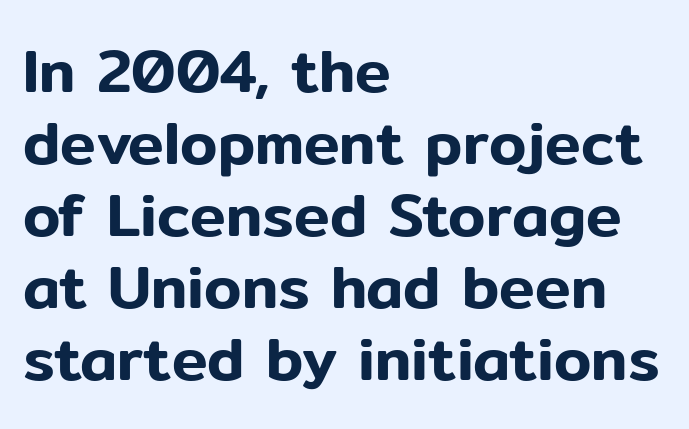
Q: Is the text italic (slanted)? A: No, it is upright.
Q: Is the typeface a serif or a sans-serif typeface? A: Sans-serif.
Q: Is the text underlined? A: No.
Q: How is the paragraph aligned? A: Left-aligned.
Q: Is the spacing between letters normal or unusually wide? A: Normal.
Q: Width (condensed, normal, or wide)? A: Normal.
Q: Stroke contrast? A: Low.
Q: x-height? A: Medium.
Q: Monospaced? A: No.
